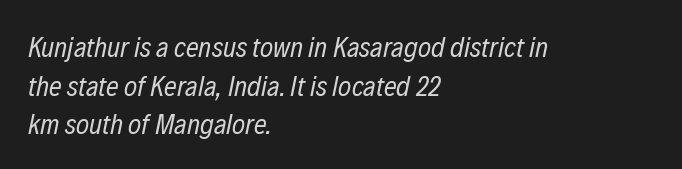
The image shows 28 px regular-weight, condensed type, italic (leaning right); set left-aligned, normal line spacing (1.38x), normal letter spacing, not underlined; low stroke contrast and a medium x-height.
